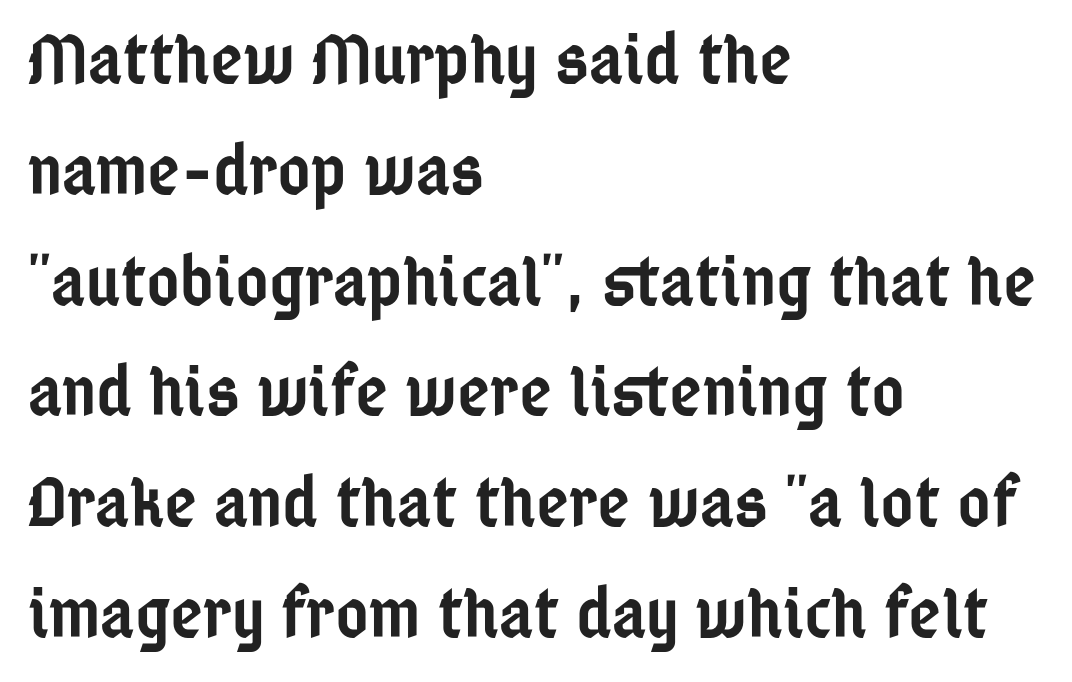
If you measured baseline to baseline, you'd find a middling distance. Students, note that the glyphs here touch the page at normal intervals. The axis of the letterforms is exactly vertical. A clean baseline with only descenders dipping below it.
